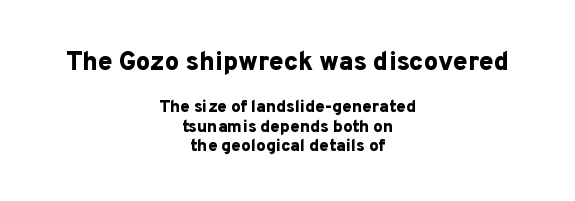
Character size in the leading block exceeds that of the trailing block. Plain, unruled lines of type. The type sits square on the baseline with zero lean. Weight check: bold — yes, fully. Letter spacing: default.
